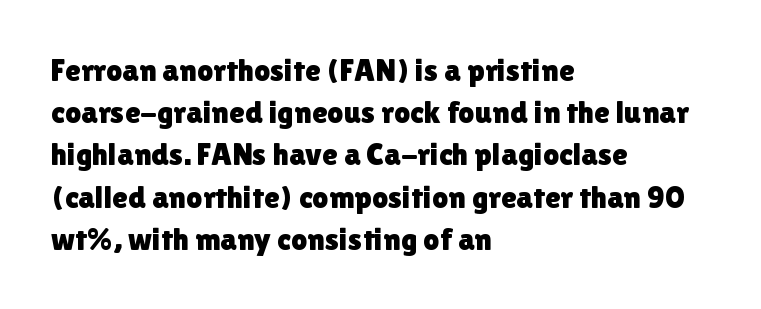
{"serif": "no", "italic": "no", "width": "normal", "x_height": "medium", "monospaced": "no", "underline": "no", "align": "left", "line_spacing": "normal", "line_spacing_ratio": 1.32, "letter_spacing": "normal", "letter_spacing_em": 0.0, "glyph_px": 32}
